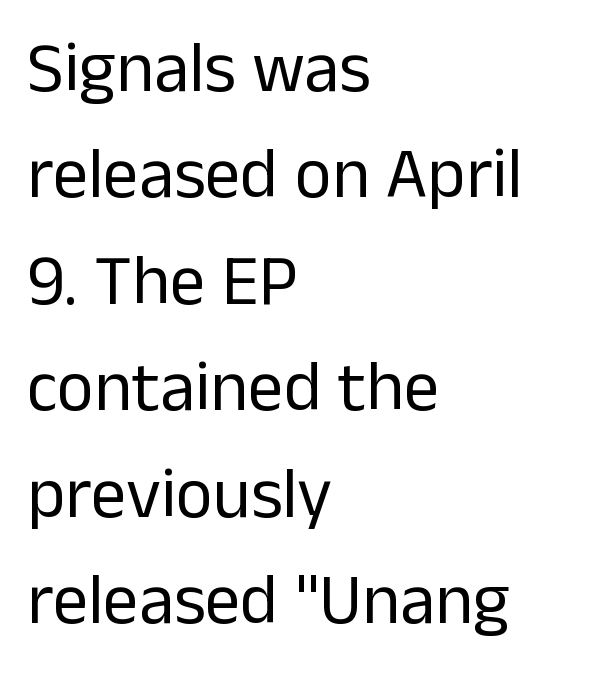
The image shows 71 px regular-weight sans-serif type, upright; set left-aligned, normal line spacing (1.5x), normal letter spacing, not underlined; low stroke contrast and a medium x-height.
